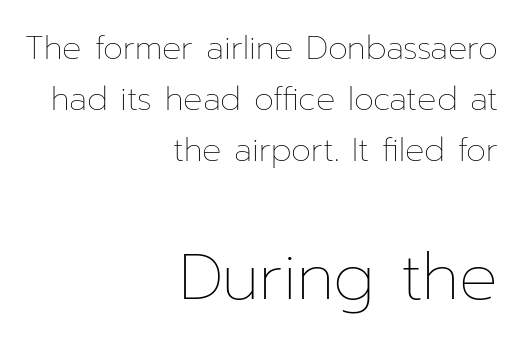
The image shows 64 px thin type, upright; set right-aligned, normal line spacing (1.6x), normal letter spacing, not underlined; the second (bottom) block is 2.0x larger; low stroke contrast and a medium x-height.
